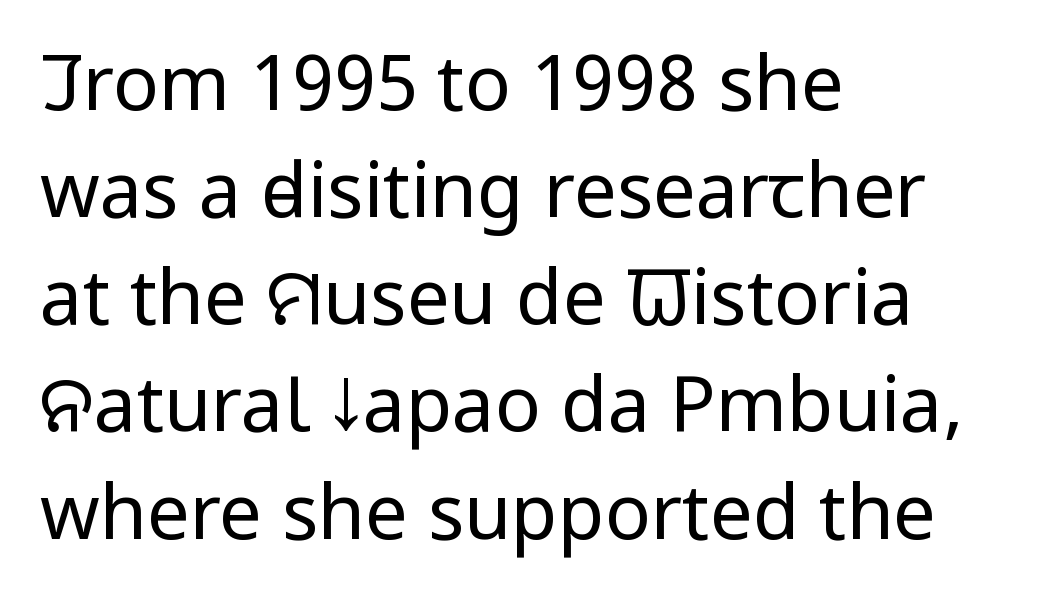
Tall strokes in this sample are plumb rather than angled. Each letter keeps its own natural width here, so spacing adapts to shape. The passage shown is not underscored anywhere. Summary of vertical rhythm: regular, with standard interline spacing. Line starts are locked; line ends wander. The strokes are not fattened; the text isn't bold.
